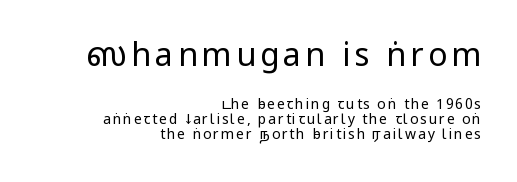
Q: Is the text bold? A: No.
Q: Is the text italic (slanted)? A: No, it is upright.
Q: Is the typeface a serif or a sans-serif typeface? A: Sans-serif.
Q: Is the text underlined? A: No.
Q: How is the paragraph aligned? A: Right-aligned.
Q: Is the spacing between lines tight, normal or loose? A: Tight.
Q: Which block of text is set in a larger size, the first (top) or the second (bottom)? A: The first (top) one.
Q: Width (condensed, normal, or wide)? A: Condensed.
Q: Stroke contrast? A: Low.
